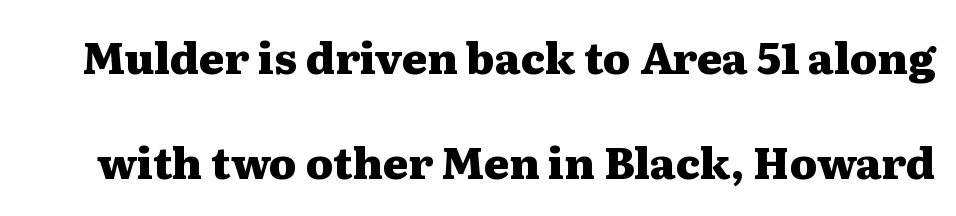
{"serif": "yes", "italic": "no", "bold": "yes", "weight": "heavy", "width": "wide", "stroke_contrast": "medium", "x_height": "medium", "monospaced": "no", "underline": "no", "line_spacing": "loose", "line_spacing_ratio": 2.45, "letter_spacing": "normal", "letter_spacing_em": 0.0, "glyph_px": 43}
